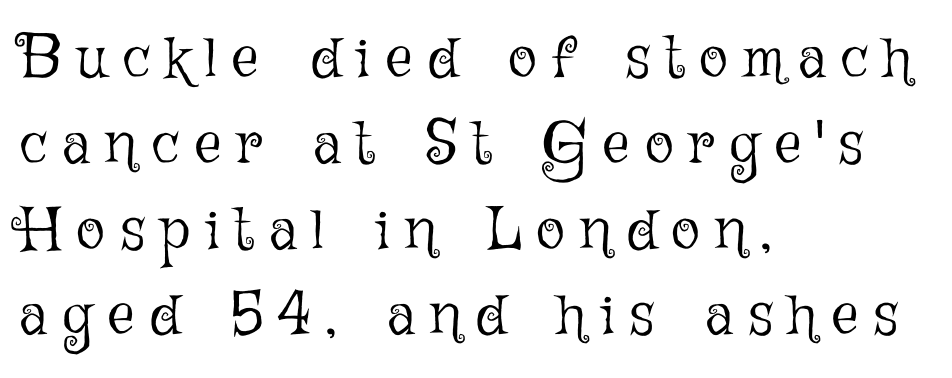
Q: Is the text bold? A: No.
Q: Is the text italic (slanted)? A: No, it is upright.
Q: Is the text underlined? A: No.
Q: How is the paragraph aligned? A: Left-aligned.
Q: Is the spacing between letters normal or unusually wide? A: Unusually wide.
Q: Is the spacing between lines tight, normal or loose? A: Normal.
Q: Width (condensed, normal, or wide)? A: Normal.
Q: Stroke contrast? A: Low.
Q: x-height? A: Medium.
Q: Monospaced? A: No.
